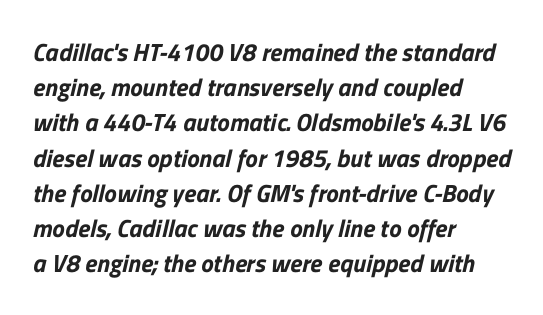
{"underline": "no", "align": "left", "line_spacing": "normal", "line_spacing_ratio": 1.41, "letter_spacing": "normal", "letter_spacing_em": 0.0, "glyph_px": 25}
